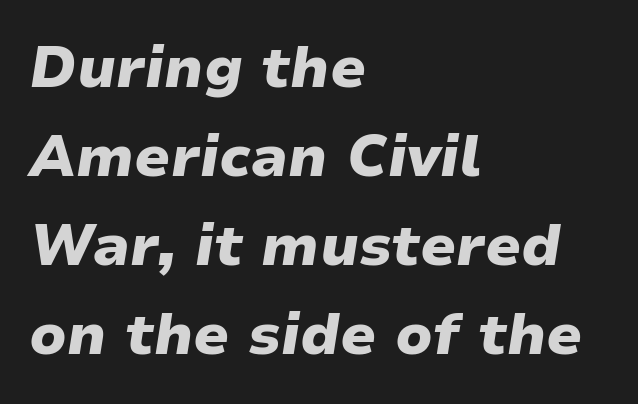
{"italic": "yes", "lean": "right", "slant_degrees": 9, "bold": "yes", "weight": "heavy", "width": "wide", "stroke_contrast": "low", "x_height": "medium", "monospaced": "no", "underline": "no", "align": "left", "line_spacing": "normal", "line_spacing_ratio": 1.56, "letter_spacing": "normal", "letter_spacing_em": 0.0, "glyph_px": 57}
